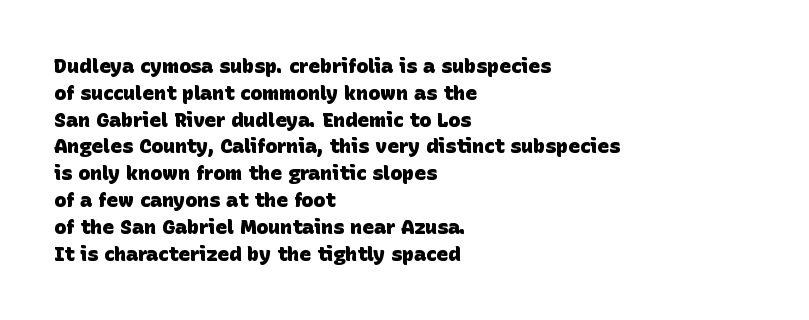
Q: Is the text bold? A: Yes.
Q: Is the text underlined? A: No.
Q: How is the paragraph aligned? A: Left-aligned.
Q: Is the spacing between letters normal or unusually wide? A: Normal.
Q: Is the spacing between lines tight, normal or loose? A: Normal.
